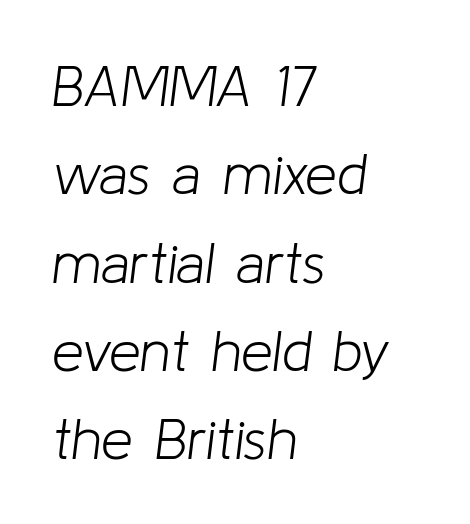
Note the varied advance widths — an 'i' is clearly narrower than an 'm'. Only glyphs here, with clear space below each row. Emphasis-style slanted type is in use. Students, observe: this is what conventionally led text looks like.
